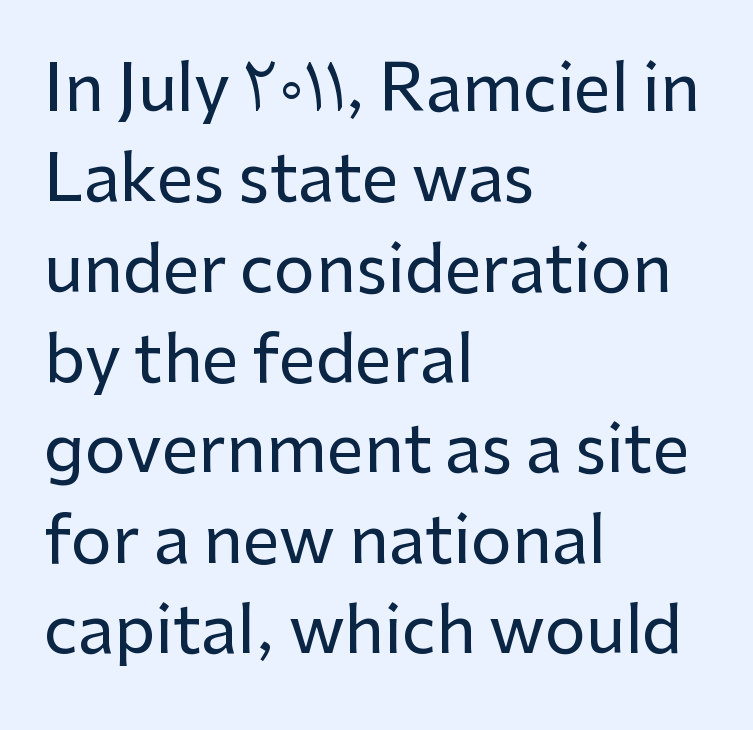
Q: Is the text italic (slanted)? A: No, it is upright.
Q: Is the typeface a serif or a sans-serif typeface? A: Sans-serif.
Q: Is the text underlined? A: No.
Q: How is the paragraph aligned? A: Left-aligned.
Q: Is the spacing between letters normal or unusually wide? A: Normal.
Q: Is the spacing between lines tight, normal or loose? A: Normal.
Q: Width (condensed, normal, or wide)? A: Normal.
Q: Stroke contrast? A: Low.
Q: x-height? A: Medium.
Q: Monospaced? A: No.
